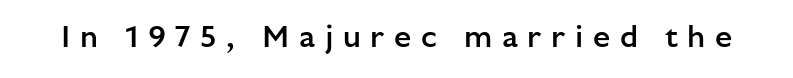
Each letter keeps its own natural width here, so spacing adapts to shape. The strip under each line holds only bare page. Honestly, the letter spacing is so wide it's the main thing you notice. It's the straight-up-and-down kind of type. Observe the absence of serifs on each vertical stroke in this sample.
